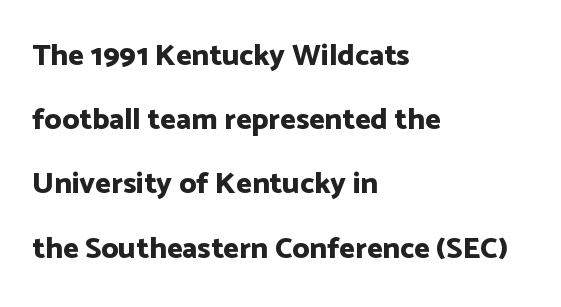
You could not count columns in this text — the font is proportionally spaced. The space directly below the letters is spotless. In terms of leading, this rendering errs on the spacious side. If you drew a ruler down the left edge, every line would touch it. Between one letter and the next there's only the usual sliver of space.
